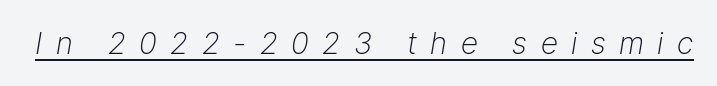
{"italic": "yes", "lean": "right", "slant_degrees": 9, "bold": "no", "weight": "light", "width": "normal", "stroke_contrast": "low", "x_height": "medium", "monospaced": "no", "underline": "yes", "letter_spacing": "wide", "letter_spacing_em": 0.45, "glyph_px": 30}
